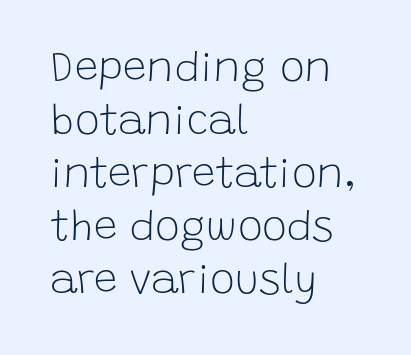
Standard letterfit; no display-style spreading of the glyphs. You can tell from the bare stems that sans-serif type was used. Weight: in the light-to-regular range. Do the letters lean? They stand straight.
